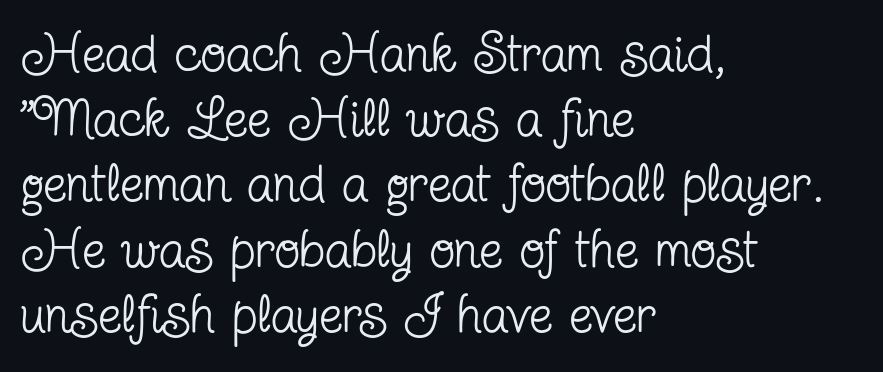
Q: Is the text bold? A: No.
Q: Is the text italic (slanted)? A: No, it is upright.
Q: Is the typeface a serif or a sans-serif typeface? A: Serif.
Q: Is the text underlined? A: No.
Q: How is the paragraph aligned? A: Left-aligned.
Q: Is the spacing between letters normal or unusually wide? A: Normal.
Q: Width (condensed, normal, or wide)? A: Condensed.
Q: Stroke contrast? A: Low.
Q: x-height? A: Medium.
Q: Monospaced? A: No.
